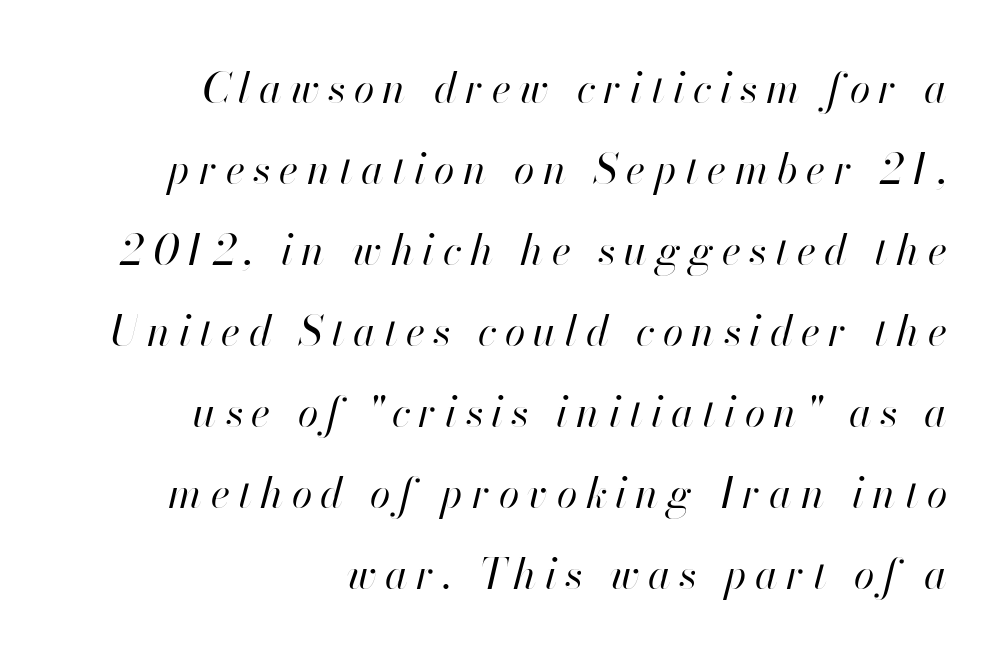
There's an unmistakable incline to the writing here. Compared with a flush-left layout, this one pins lines to the opposite, right side. The passage shown is not underscored anywhere. Leading is clearly above the norm, producing a sparse column. Here the designer chose a conventional face with non-uniform glyph widths. Caption: face not bold, strokes unweighted.
